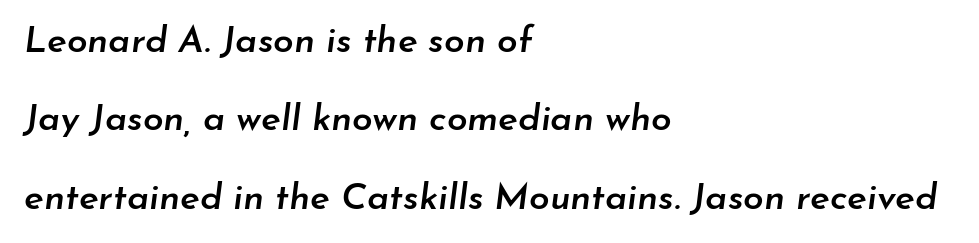
Widely set lines give the paragraph a tall, airy silhouette. When letters slant like this, we call the style italic. Honestly, there is no underline to notice here at all. Line beginnings align vertically; line endings do not. Proportional: the letters do not fall into vertical columns.
